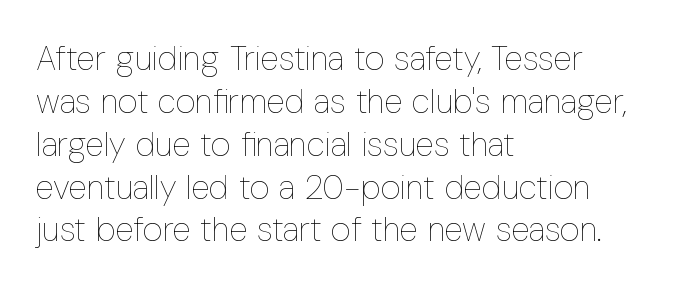
Q: Is the text bold? A: No.
Q: Is the text italic (slanted)? A: No, it is upright.
Q: Is the text underlined? A: No.
Q: How is the paragraph aligned? A: Left-aligned.
Q: Is the spacing between letters normal or unusually wide? A: Normal.
Q: Is the spacing between lines tight, normal or loose? A: Normal.
Q: Width (condensed, normal, or wide)? A: Condensed.
Q: Stroke contrast? A: Low.
Q: x-height? A: Medium.
Q: Monospaced? A: No.
